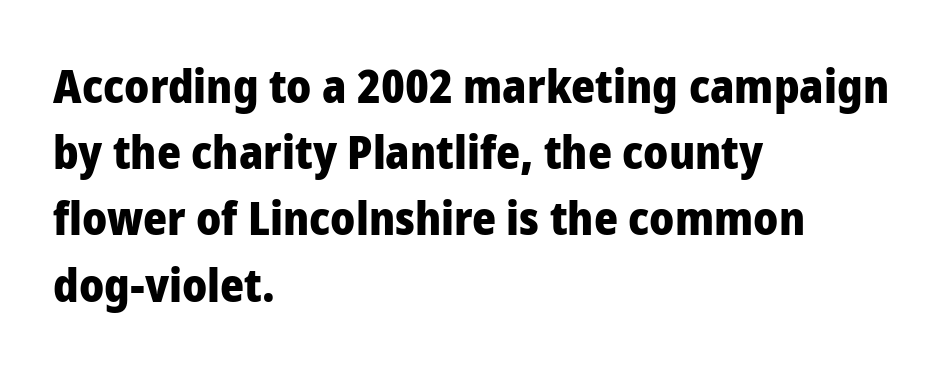
This rendering uses left alignment, leaving the right contour irregular. Check under the words: just untouched page. Check where the strokes stop: nothing finishes them off — pure sans. Looks like regular typesetting: each glyph gets only the width it needs.
